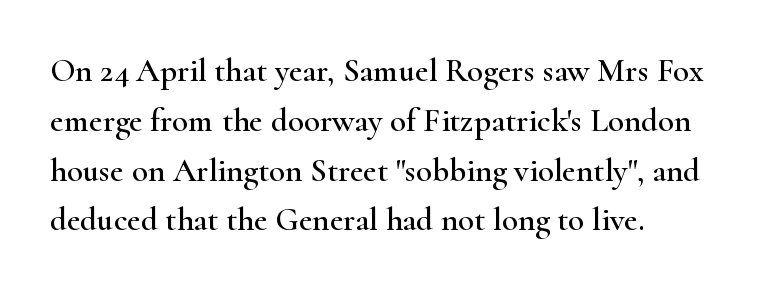
{"serif": "yes", "italic": "no", "width": "wide", "stroke_contrast": "high", "x_height": "small", "monospaced": "no", "underline": "no", "align": "left", "line_spacing": "normal", "line_spacing_ratio": 1.51, "letter_spacing": "normal", "letter_spacing_em": 0.0, "glyph_px": 33}
